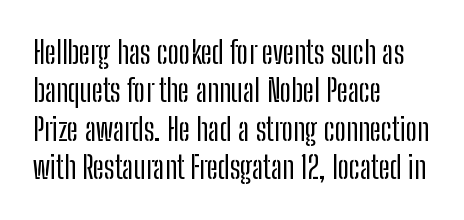
The letters carry no serifs — their stems end cleanly without finishing strokes. Descenders are the only things crossing below the line. The passage shown has conventional tracking throughout. The letters advance in unequal steps, a hallmark of proportional type.
